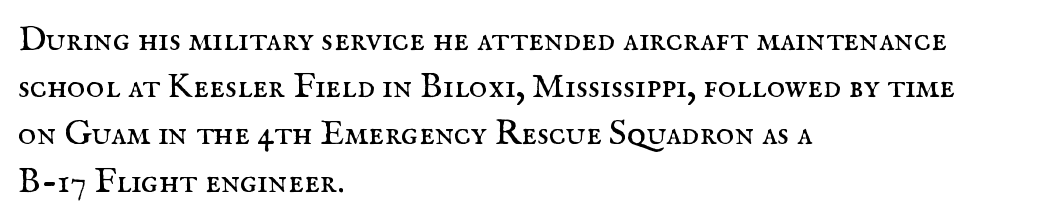
Q: Is the text bold? A: No.
Q: Is the text italic (slanted)? A: No, it is upright.
Q: Is the typeface a serif or a sans-serif typeface? A: Serif.
Q: Is the text underlined? A: No.
Q: How is the paragraph aligned? A: Left-aligned.
Q: Is the spacing between letters normal or unusually wide? A: Normal.
Q: Is the spacing between lines tight, normal or loose? A: Normal.
Q: Width (condensed, normal, or wide)? A: Normal.
Q: Stroke contrast? A: Medium.
Q: x-height? A: Small.
Q: Monospaced? A: No.
